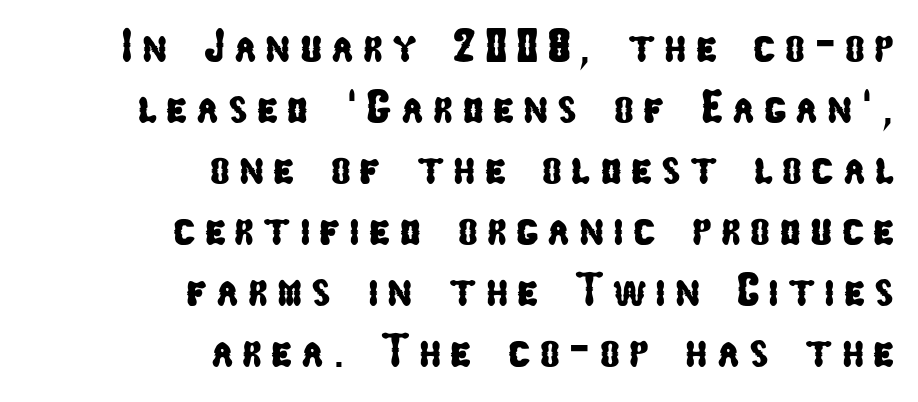
Q: Is the typeface a serif or a sans-serif typeface? A: Sans-serif.
Q: Is the text underlined? A: No.
Q: How is the paragraph aligned? A: Right-aligned.
Q: Is the spacing between lines tight, normal or loose? A: Normal.
Q: Width (condensed, normal, or wide)? A: Condensed.
Q: Stroke contrast? A: Low.
Q: x-height? A: Medium.
Q: Monospaced? A: No.
